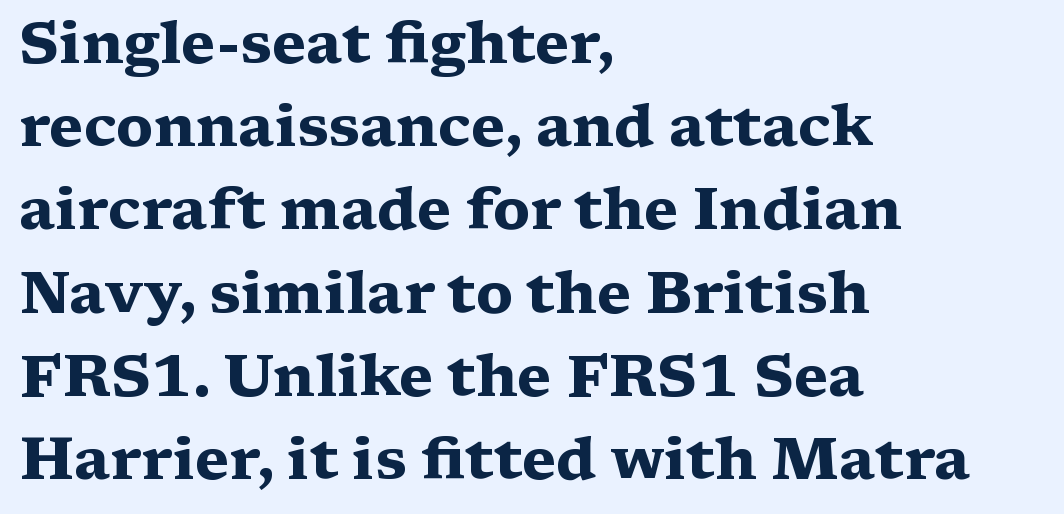
The image shows 59 px heavy, wide serif type, upright; set left-aligned, normal line spacing (1.41x), normal letter spacing, not underlined; medium stroke contrast and a medium x-height.
